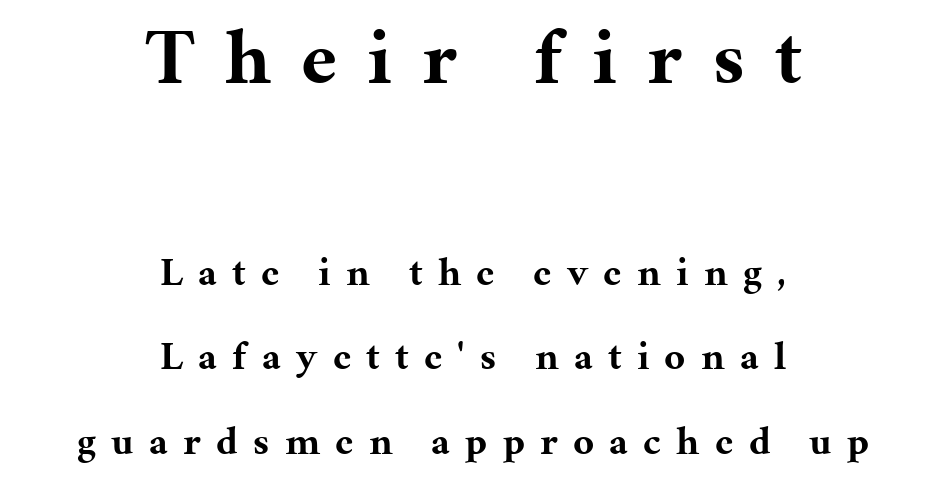
{"serif": "yes", "italic": "no", "bold": "yes", "weight": "bold", "width": "normal", "stroke_contrast": "medium", "x_height": "medium", "monospaced": "no", "underline": "no", "align": "center", "line_spacing": "loose", "line_spacing_ratio": 2.12, "letter_spacing": "wide", "letter_spacing_em": 0.38, "larger_block": "first", "size_ratio": 1.98, "glyph_px": 79}
